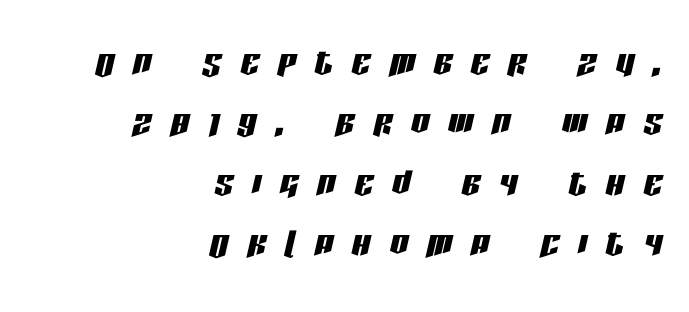
Which margin do the lines hug? The right one — the left edge is uneven. Think of a printed novel: that variable character pitch is what you see here. Only glyphs here, with clear space below each row. Tracking value appears strongly positive — letters spread wide.
